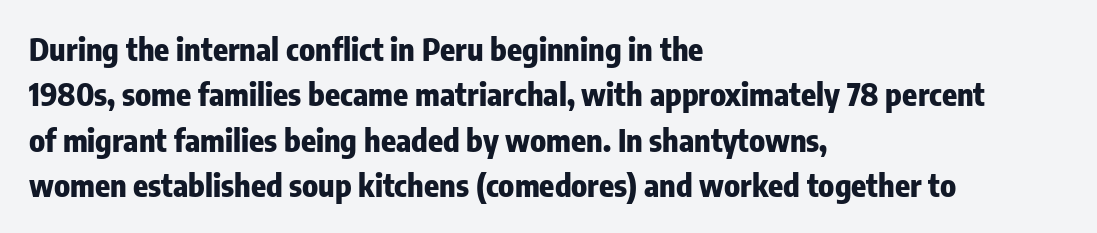
This block has exactly the height ordinary leading produces. Students, this is bold: see how much ink each stroke carries. Layout note: lines flush left. Vertical strokes here are truly vertical. The rendering uses natural spacing where letterforms have individual widths.
